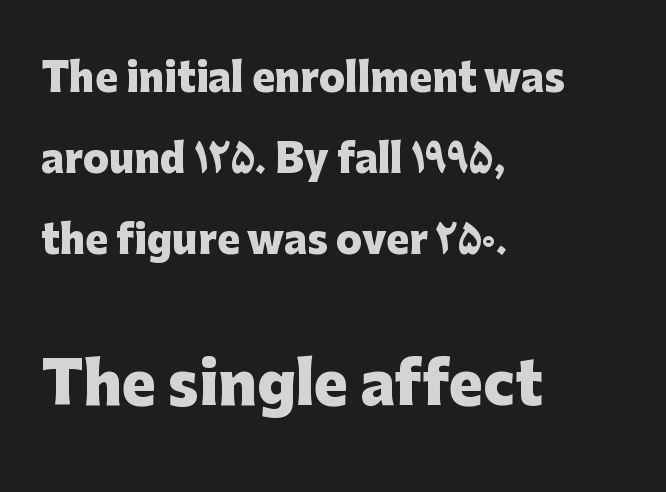
Q: Is the text bold? A: Yes.
Q: Is the text italic (slanted)? A: No, it is upright.
Q: Is the typeface a serif or a sans-serif typeface? A: Sans-serif.
Q: Is the text underlined? A: No.
Q: How is the paragraph aligned? A: Left-aligned.
Q: Is the spacing between letters normal or unusually wide? A: Normal.
Q: Is the spacing between lines tight, normal or loose? A: Loose.
Q: Which block of text is set in a larger size, the first (top) or the second (bottom)? A: The second (bottom) one.
Q: Width (condensed, normal, or wide)? A: Normal.
Q: Stroke contrast? A: Low.
Q: x-height? A: Medium.
Q: Monospaced? A: No.
